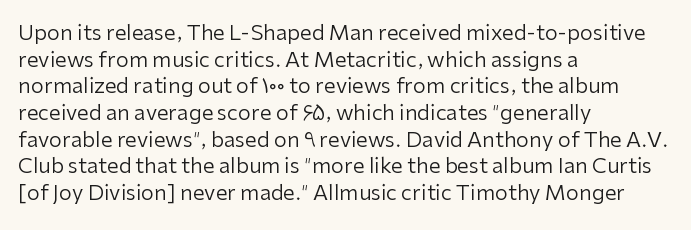
The image shows 21 px text type, upright; set left-aligned, normal line spacing (1.27x), normal letter spacing, not underlined.
